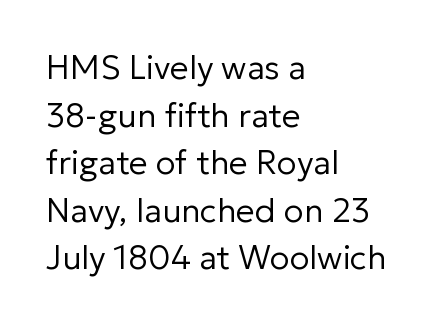
Examine the stroke ends and you'll find no serifs. You could call the tracking neutral — neither tight nor loose. Looks like regular typesetting: each glyph gets only the width it needs. The strokes carry an ordinary text weight at most. The lettering holds an erect, upright posture throughout. In terms of leading, this rendering sits right in the middle.
